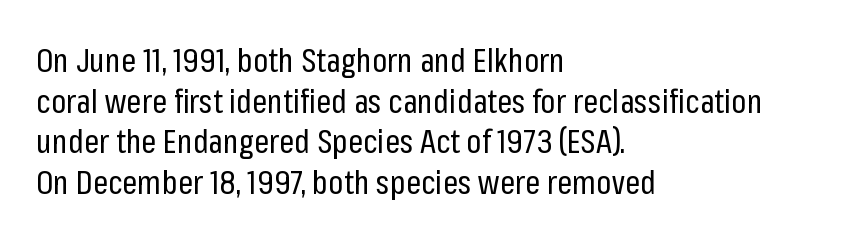
{"serif": "no", "italic": "no", "bold": "no", "weight": "regular", "width": "condensed", "stroke_contrast": "low", "x_height": "medium", "monospaced": "no", "underline": "no", "align": "left", "line_spacing_ratio": 1.23, "letter_spacing": "normal", "letter_spacing_em": 0.0, "glyph_px": 33}
